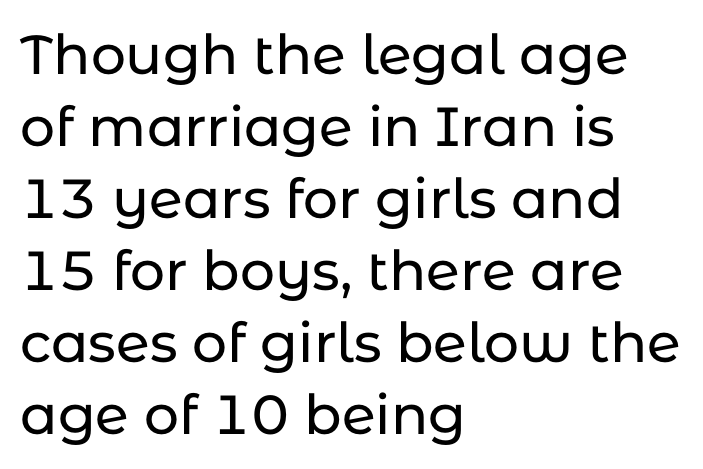
Q: Is the text italic (slanted)? A: No, it is upright.
Q: Is the typeface a serif or a sans-serif typeface? A: Sans-serif.
Q: Is the text underlined? A: No.
Q: How is the paragraph aligned? A: Left-aligned.
Q: Is the spacing between letters normal or unusually wide? A: Normal.
Q: Is the spacing between lines tight, normal or loose? A: Normal.
Q: Width (condensed, normal, or wide)? A: Normal.
Q: Stroke contrast? A: Low.
Q: x-height? A: Medium.
Q: Monospaced? A: No.
